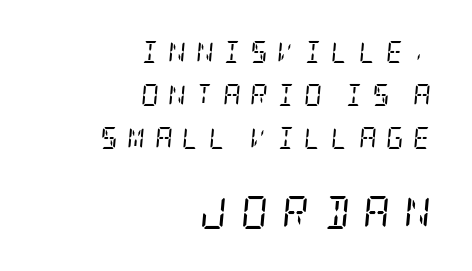
Q: Is the text bold? A: No.
Q: Is the text italic (slanted)? A: Yes, it leans right by about 5 degrees.
Q: Is the typeface a serif or a sans-serif typeface? A: Serif.
Q: Is the text underlined? A: No.
Q: How is the paragraph aligned? A: Right-aligned.
Q: Is the spacing between letters normal or unusually wide? A: Unusually wide.
Q: Is the spacing between lines tight, normal or loose? A: Loose.
Q: Which block of text is set in a larger size, the first (top) or the second (bottom)? A: The second (bottom) one.
Q: Width (condensed, normal, or wide)? A: Condensed.
Q: Stroke contrast? A: Low.
Q: x-height? A: Large.
